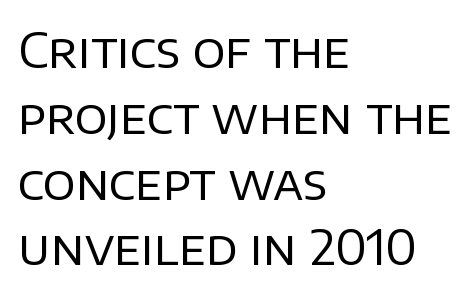
The image shows 48 px regular-weight sans-serif type, upright; set left-aligned, normal line spacing (1.37x), normal letter spacing, not underlined; low stroke contrast and a large x-height.
